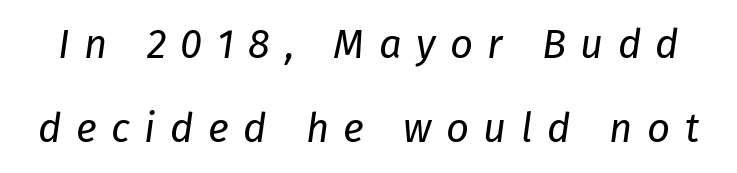
{"italic": "yes", "lean": "right", "slant_degrees": 8, "bold": "no", "weight": "regular", "width": "normal", "stroke_contrast": "low", "x_height": "medium", "monospaced": "no", "underline": "no", "line_spacing": "loose", "line_spacing_ratio": 2.09, "letter_spacing": "wide", "letter_spacing_em": 0.36, "glyph_px": 40}
